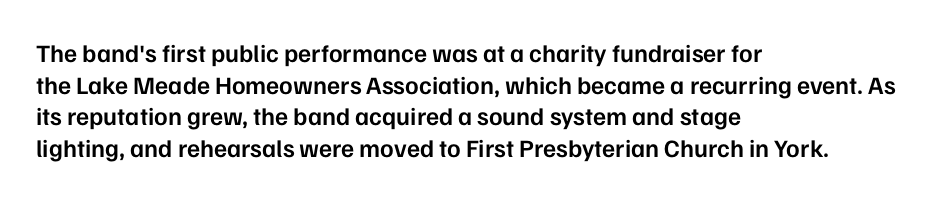
The image shows 25 px text type, upright; set left-aligned, normal line spacing (1.27x), normal letter spacing, not underlined.
